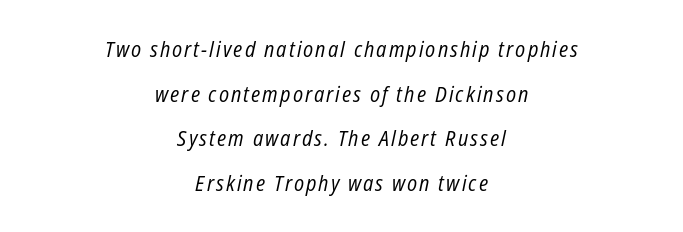
Q: Is the text bold? A: No.
Q: Is the text italic (slanted)? A: Yes, it leans right by about 12 degrees.
Q: Is the text underlined? A: No.
Q: How is the paragraph aligned? A: Centered.
Q: Is the spacing between lines tight, normal or loose? A: Loose.
